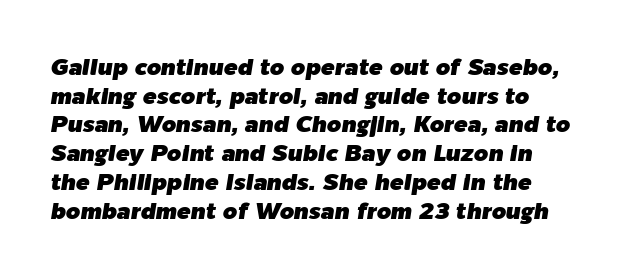
The image shows 23 px text type, italic (leaning right); set normal line spacing (1.25x), normal letter spacing, not underlined.
